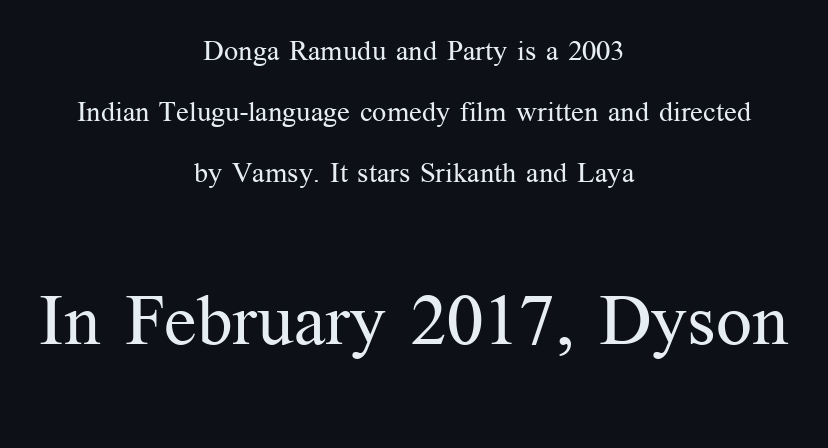
Q: Is the text bold? A: No.
Q: Is the text italic (slanted)? A: No, it is upright.
Q: Is the typeface a serif or a sans-serif typeface? A: Serif.
Q: Is the text underlined? A: No.
Q: How is the paragraph aligned? A: Centered.
Q: Is the spacing between letters normal or unusually wide? A: Normal.
Q: Is the spacing between lines tight, normal or loose? A: Loose.
Q: Which block of text is set in a larger size, the first (top) or the second (bottom)? A: The second (bottom) one.
Q: Width (condensed, normal, or wide)? A: Normal.
Q: Stroke contrast? A: Medium.
Q: x-height? A: Medium.
Q: Monospaced? A: No.
